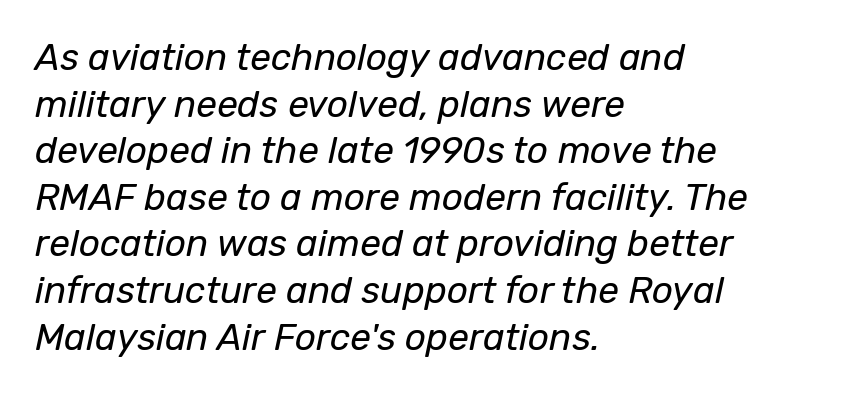
Varying glyph widths throughout — classic text-font behaviour. This sample uses plain, unmodified letter spacing. Check the space under the baseline: it is left empty. Think standard paragraph weight, or any step lighter than that. The whole block is typeset with a tilt. Students, observe: this is what conventionally led text looks like.
